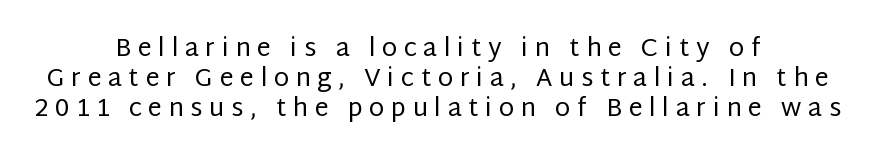
Q: Is the text bold? A: No.
Q: Is the text italic (slanted)? A: No, it is upright.
Q: Is the text underlined? A: No.
Q: How is the paragraph aligned? A: Centered.
Q: Is the spacing between letters normal or unusually wide? A: Unusually wide.
